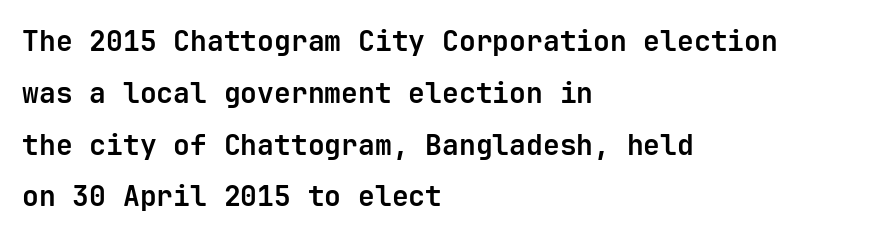
The image shows 28 px bold sans-serif type, upright, monospaced; set left-aligned, line spacing 1.85x, normal letter spacing, not underlined; low stroke contrast and a medium x-height.
